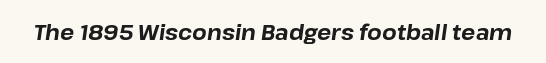
The image shows 21 px bold type, italic (leaning right); set normal letter spacing, not underlined.
